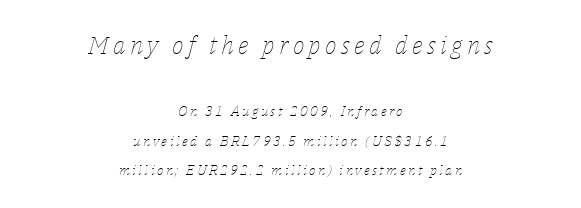
The block sitting higher on the canvas is the one with enlarged characters. The passage shown stacks its lines with a broad gap. Is the type slanted? Yes — the strokes lean at a clear angle. The glyphs are unaccompanied by any horizontal stroke below them.
